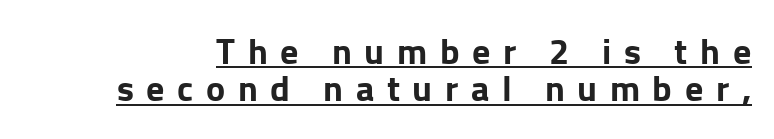
The letters carry no serifs — their stems end cleanly without finishing strokes. The strokes are fattened all the way to bold. These characters rest on top of a visible drawn line. This is the regular roman posture of the typeface. Characters follow at a spacing far wider than the type designer built in.
